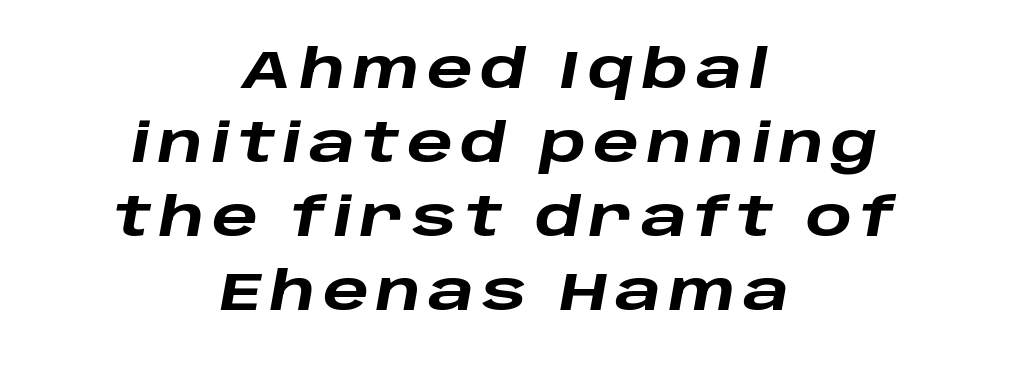
Compared with ordinary roman type, these characters are visibly tilted. Honestly, the row spacing looks completely unremarkable. These lines carry a lot of weight — the face is fully bold. These lines are rendered in a variable-pitch font.
